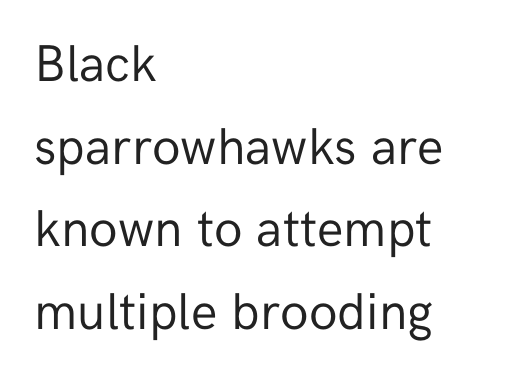
{"serif": "no", "italic": "no", "bold": "no", "weight": "regular", "width": "normal", "stroke_contrast": "low", "x_height": "medium", "monospaced": "no", "underline": "no", "align": "left", "line_spacing": "normal", "line_spacing_ratio": 1.59, "letter_spacing": "normal", "letter_spacing_em": 0.0, "glyph_px": 52}
